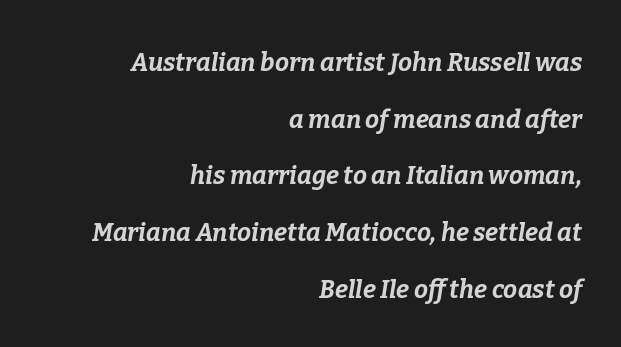
Q: Is the text bold? A: Yes.
Q: Is the text italic (slanted)? A: Yes, it leans right by about 9 degrees.
Q: Is the text underlined? A: No.
Q: How is the paragraph aligned? A: Right-aligned.
Q: Is the spacing between letters normal or unusually wide? A: Normal.
Q: Is the spacing between lines tight, normal or loose? A: Loose.
